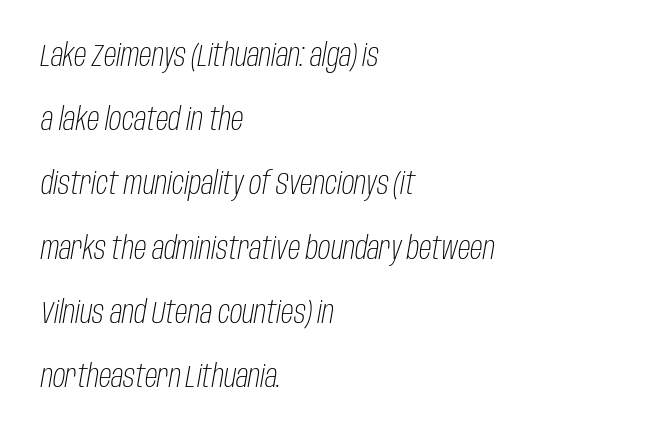
Looks like regular typesetting: each glyph gets only the width it needs. The vertical gap from one line to the next is large. Which margin do the lines hug? The left one — the right edge is uneven. Compared with ordinary roman type, these characters are visibly tilted. Anything drawn beneath the words? Only blank space.
